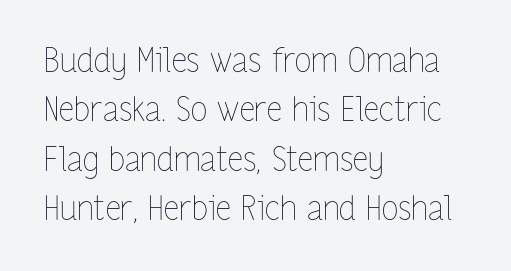
The image shows 34 px thin, condensed type, upright; set left-aligned, normal line spacing (1.45x), normal letter spacing, not underlined; low stroke contrast and a medium x-height.
